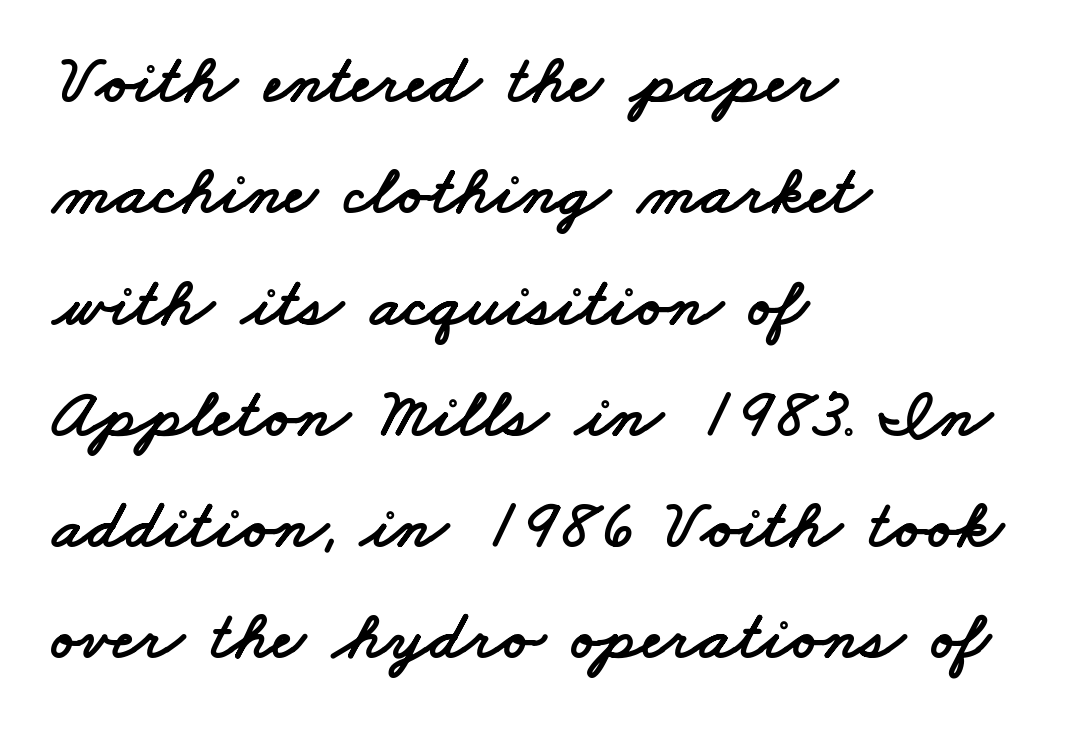
Q: Is the typeface a serif or a sans-serif typeface? A: Sans-serif.
Q: Is the text underlined? A: No.
Q: How is the paragraph aligned? A: Left-aligned.
Q: Is the spacing between letters normal or unusually wide? A: Normal.
Q: Is the spacing between lines tight, normal or loose? A: Normal.
Q: Width (condensed, normal, or wide)? A: Wide.
Q: Stroke contrast? A: Low.
Q: x-height? A: Small.
Q: Monospaced? A: No.
